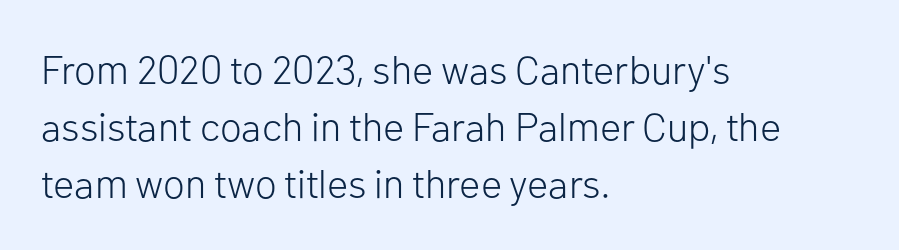
{"serif": "no", "italic": "no", "bold": "no", "weight": "light", "width": "normal", "stroke_contrast": "low", "x_height": "medium", "monospaced": "no", "underline": "no", "align": "left", "line_spacing": "normal", "line_spacing_ratio": 1.43, "letter_spacing": "normal", "letter_spacing_em": 0.0, "glyph_px": 40}
